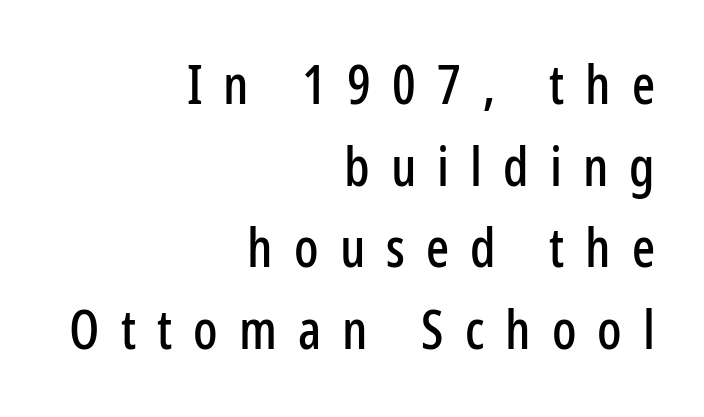
The image shows 54 px condensed sans-serif type, upright; set right-aligned, normal line spacing (1.51x), unusually wide letter spacing (+0.39 em), not underlined; low stroke contrast and a medium x-height.
